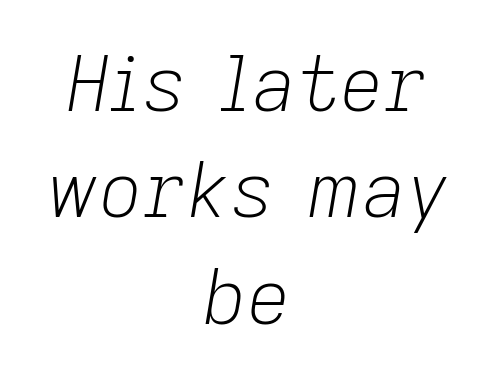
{"italic": "yes", "lean": "right", "slant_degrees": 9, "bold": "no", "weight": "light", "width": "normal", "stroke_contrast": "low", "x_height": "medium", "monospaced": "no", "underline": "no", "align": "center", "line_spacing": "normal", "line_spacing_ratio": 1.4, "letter_spacing": "normal", "letter_spacing_em": 0.0, "glyph_px": 76}
